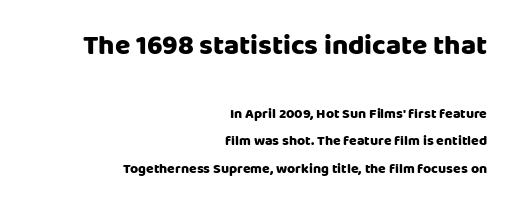
Q: Is the text italic (slanted)? A: No, it is upright.
Q: Is the typeface a serif or a sans-serif typeface? A: Sans-serif.
Q: Is the text underlined? A: No.
Q: How is the paragraph aligned? A: Right-aligned.
Q: Is the spacing between letters normal or unusually wide? A: Normal.
Q: Is the spacing between lines tight, normal or loose? A: Loose.
Q: Which block of text is set in a larger size, the first (top) or the second (bottom)? A: The first (top) one.
Q: Width (condensed, normal, or wide)? A: Normal.
Q: Stroke contrast? A: Low.
Q: x-height? A: Large.
Q: Monospaced? A: No.
